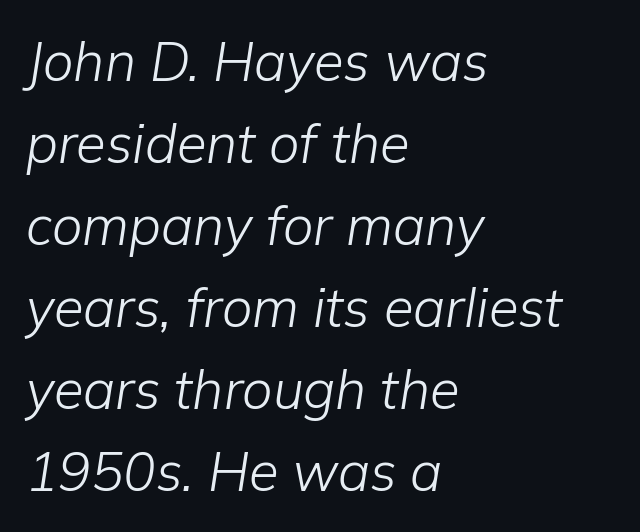
The image shows 54 px light type, italic (leaning right); set left-aligned, normal line spacing (1.52x), normal letter spacing, not underlined; low stroke contrast and a medium x-height.
